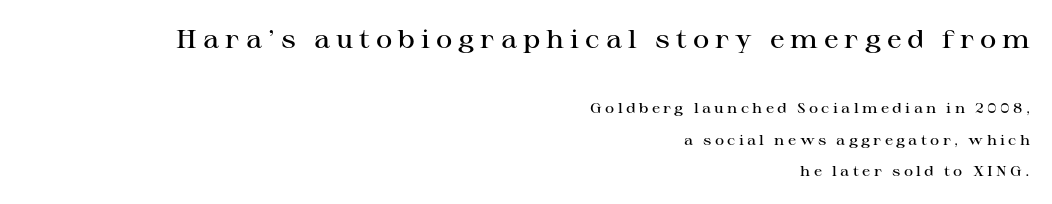
The image shows 25 px text type, upright; set right-aligned, loose line spacing (2.25x), unusually wide letter spacing (+0.24 em), not underlined; the first (top) block is 1.79x larger.
